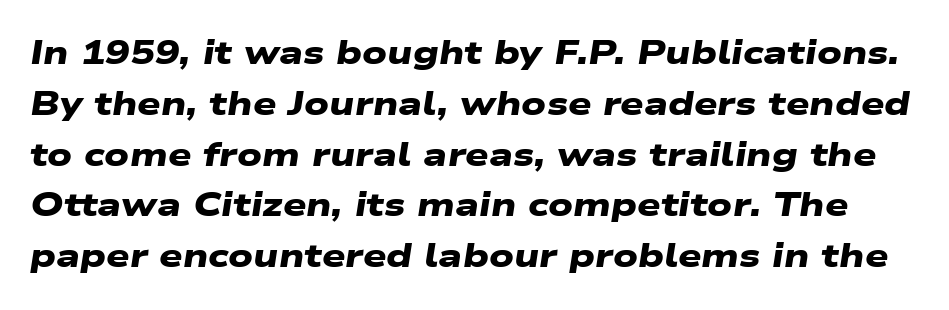
The image shows 33 px heavy, wide sans-serif type; set normal line spacing (1.54x), normal letter spacing, not underlined; low stroke contrast and a medium x-height.
